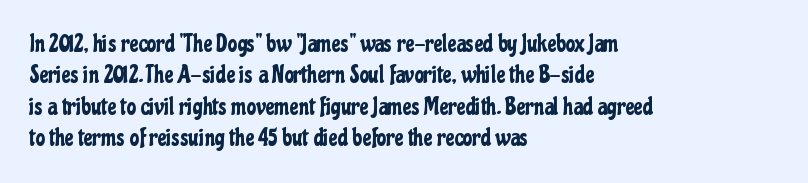
{"italic": "no", "underline": "no", "align": "left", "line_spacing": "normal", "line_spacing_ratio": 1.31, "letter_spacing": "normal", "letter_spacing_em": 0.0, "glyph_px": 24}
